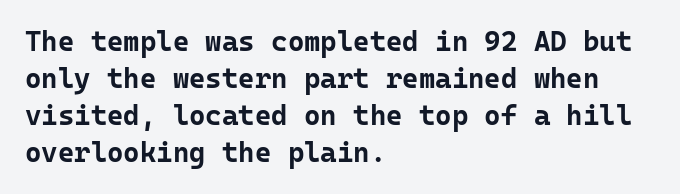
No extra tracking has been applied to these lines. Just letters on the line, the space beneath them empty. These lines are rendered in a fixed-pitch font. Emphasis by weight is at full strength: bold.
